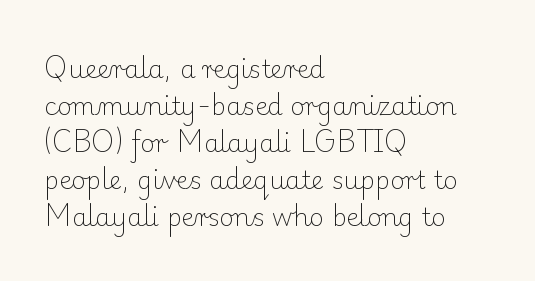
A typesetter would call this leading conventional body-copy spacing. Descender tails drop into unmarked territory. Visually the block forms a straight wall on the left and a jagged coastline on the right. Do the letters lean? They stand straight.
